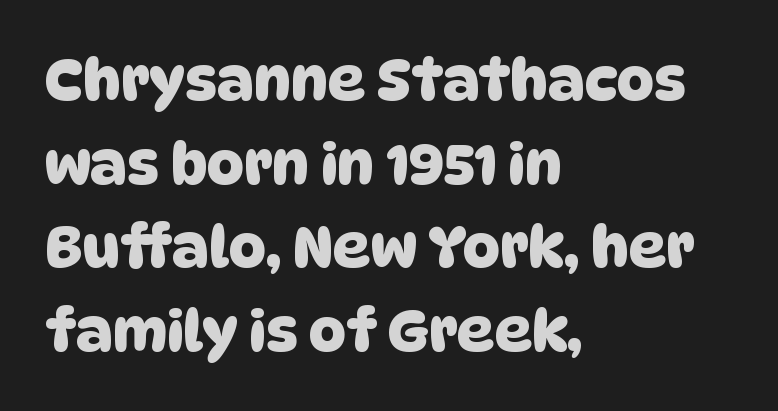
This rendering features lettering with no underline. Font category for this specimen: sans-serif. The space between consecutive lines is moderate. The letters sit at their default tracking, neither squeezed nor spread. Proportional: the letters do not fall into vertical columns.
